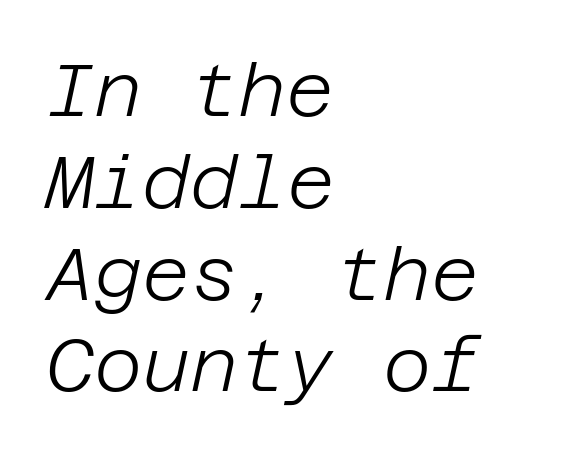
{"italic": "yes", "lean": "right", "slant_degrees": 12, "bold": "no", "weight": "light", "width": "normal", "stroke_contrast": "low", "x_height": "large", "underline": "no", "align": "left", "line_spacing_ratio": 1.24, "letter_spacing": "normal", "letter_spacing_em": 0.0, "glyph_px": 74}
